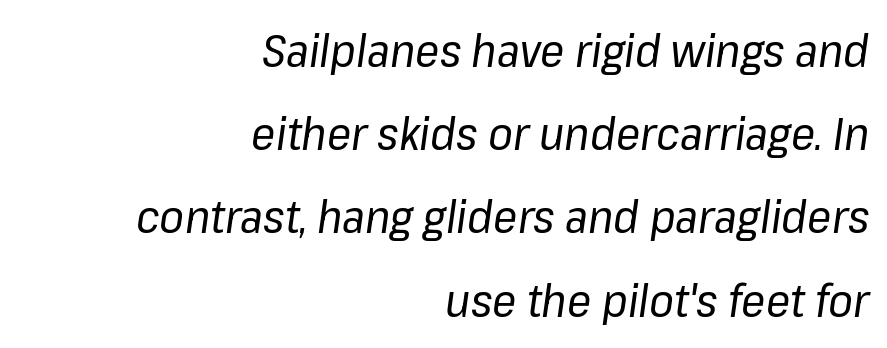
The image shows 45 px regular-weight type, italic (leaning right); set right-aligned, line spacing 1.85x, normal letter spacing, not underlined; low stroke contrast and a medium x-height.
